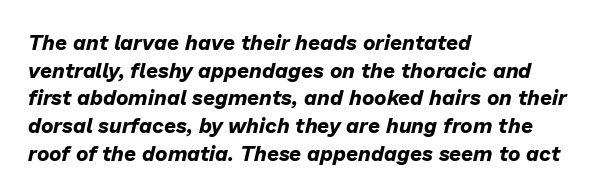
Q: Is the text bold? A: Yes.
Q: Is the text italic (slanted)? A: Yes, it leans right by about 13 degrees.
Q: Is the text underlined? A: No.
Q: How is the paragraph aligned? A: Left-aligned.
Q: Is the spacing between letters normal or unusually wide? A: Normal.
Q: Is the spacing between lines tight, normal or loose? A: Normal.
